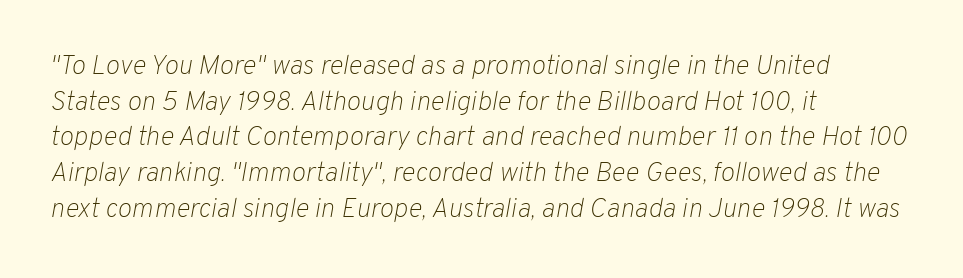
Teacher's note: observe the even left margin — that is flush-left alignment. Baseline-to-baseline distance is the conventional proportion of letter height. There's an unmistakable incline to the writing here. Only glyphs here, with clear space below each row. Letter spacing: default.
